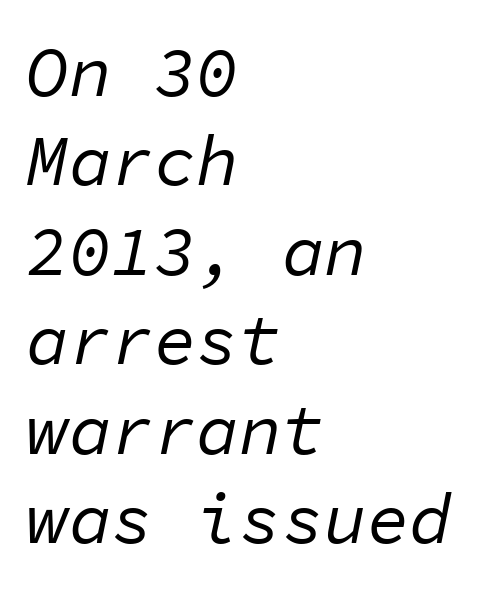
The image shows 71 px regular-weight type, italic (leaning right), monospaced; set left-aligned, normal line spacing (1.26x), normal letter spacing, not underlined; low stroke contrast and a medium x-height.
